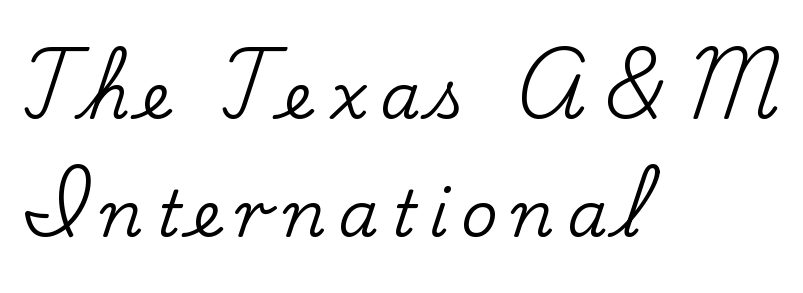
The gaps between neighbouring characters are conspicuously large. Does the type have serifs? Yes, each stem ends in a small foot. The letters advance in unequal steps, a hallmark of proportional type.
